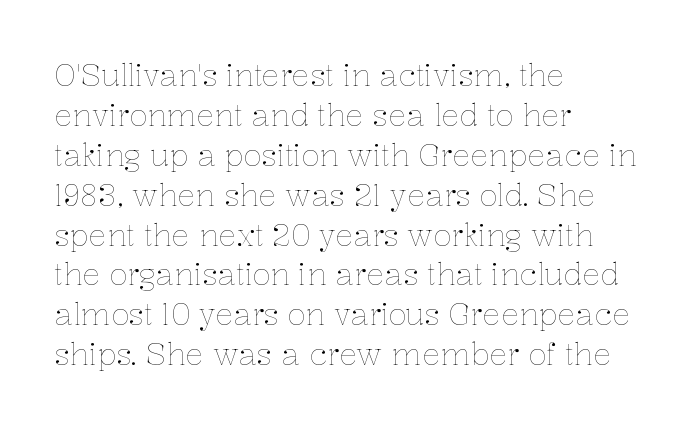
Tracking value appears to be zero — textbook default spacing. Do the characters align in a grid? No, the font is proportional. Weight class: somewhere from thin through regular. The letters stand upright; this is a roman face. The specimen omits any rule beneath the text block's lines. Quick note: interline space is typical.
